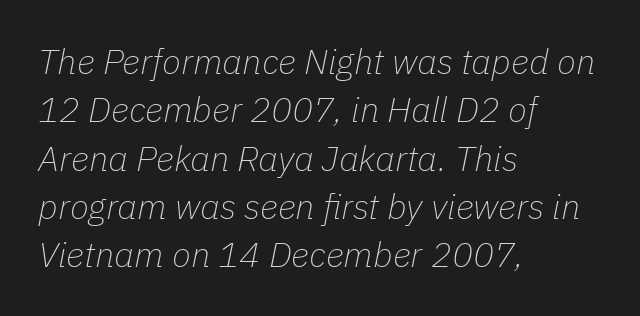
{"italic": "yes", "lean": "right", "slant_degrees": 11, "bold": "no", "weight": "thin", "width": "normal", "stroke_contrast": "low", "x_height": "medium", "monospaced": "no", "underline": "no", "align": "left", "line_spacing": "normal", "line_spacing_ratio": 1.38, "letter_spacing": "normal", "letter_spacing_em": 0.0, "glyph_px": 35}
